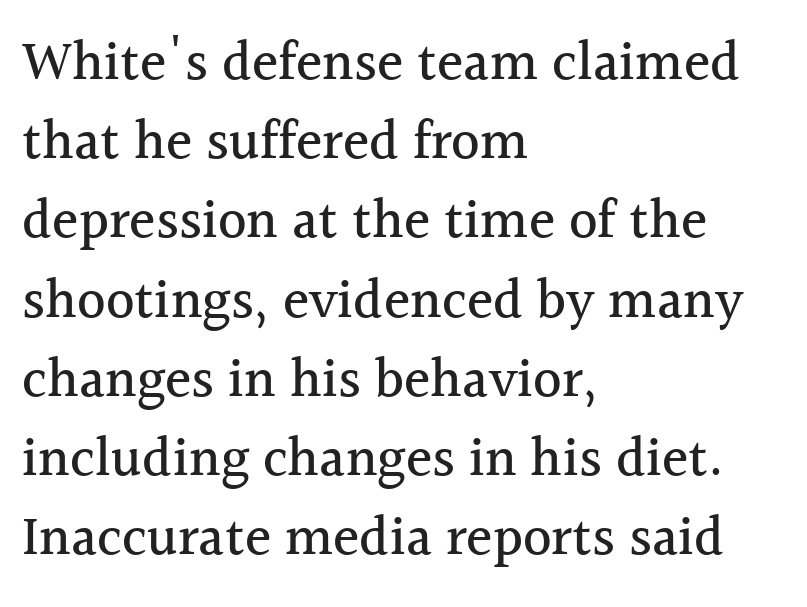
{"serif": "yes", "italic": "no", "width": "normal", "x_height": "medium", "monospaced": "no", "underline": "no", "align": "left", "line_spacing": "normal", "line_spacing_ratio": 1.44, "letter_spacing": "normal", "letter_spacing_em": 0.0, "glyph_px": 55}
